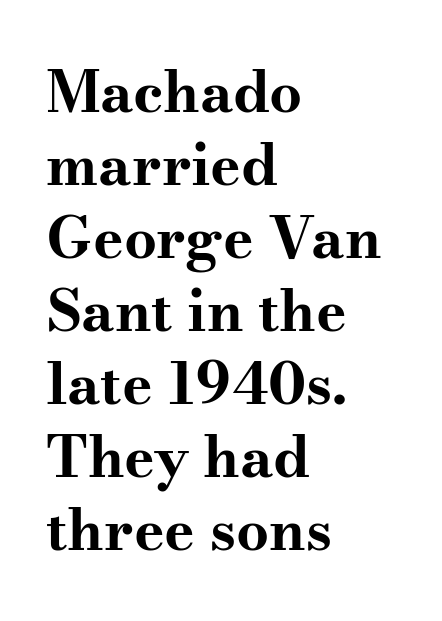
Q: Is the text bold? A: Yes.
Q: Is the text italic (slanted)? A: No, it is upright.
Q: Is the typeface a serif or a sans-serif typeface? A: Serif.
Q: Is the text underlined? A: No.
Q: How is the paragraph aligned? A: Left-aligned.
Q: Is the spacing between letters normal or unusually wide? A: Normal.
Q: Is the spacing between lines tight, normal or loose? A: Normal.
Q: Width (condensed, normal, or wide)? A: Wide.
Q: Stroke contrast? A: Medium.
Q: x-height? A: Small.
Q: Monospaced? A: No.
